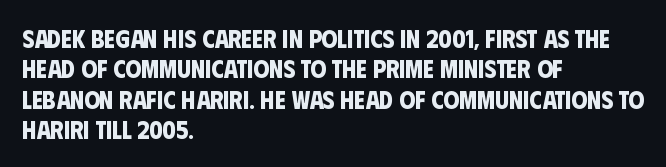
Summary of weight: heavy, a full bold. Lines of text with bare space underneath. Notice how the passage keeps a crisp vertical edge on the left only. The passage shown has conventional tracking throughout.
